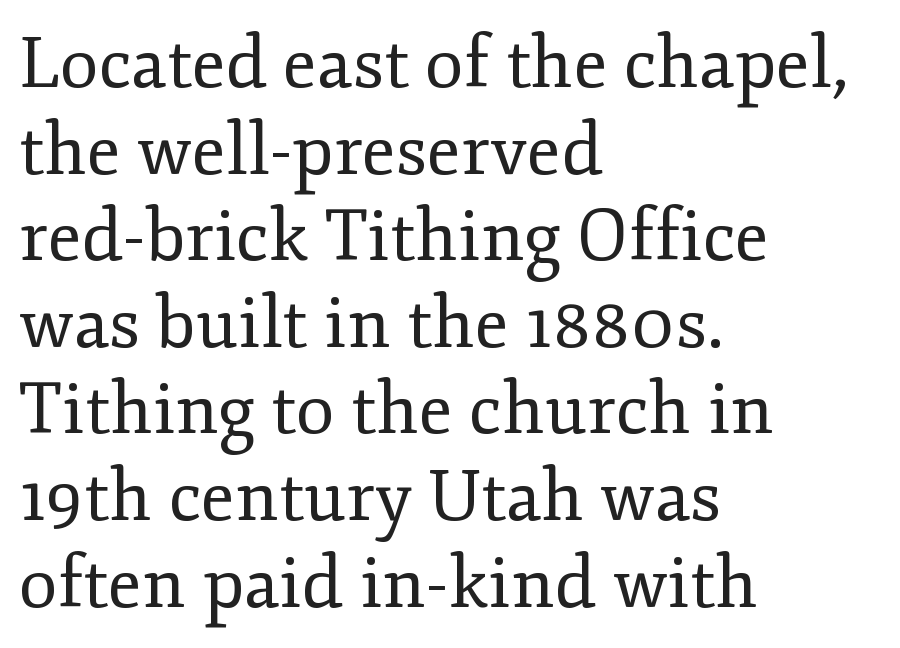
The specimen omits any rule beneath the text block's lines. The letters stand straight up with perfectly vertical stems. Default kerning and tracking; the words read as compact shapes. Examine the stroke ends and you'll spot serifs.
